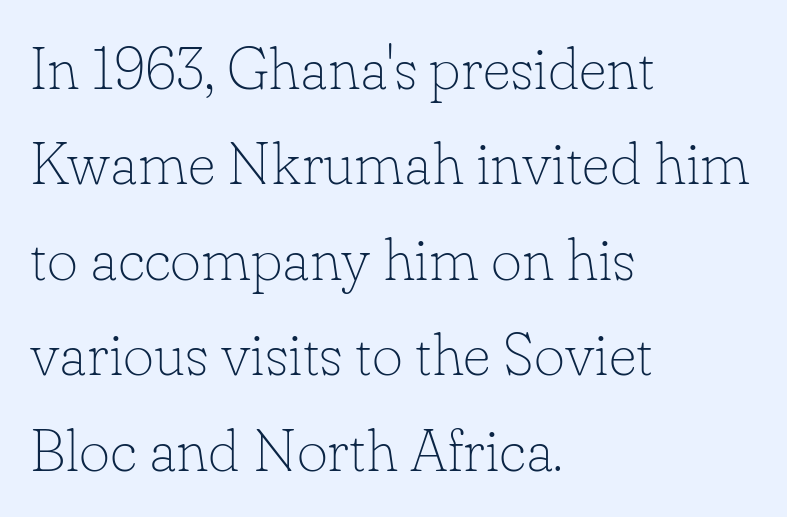
Stems here are at most as thick as an everyday book face. Reading down the block, your eye returns to a fixed left position each line. Successive baselines arrive at the customary interval. This sample uses an upright cut, with every glyph sitting square on the baseline.
